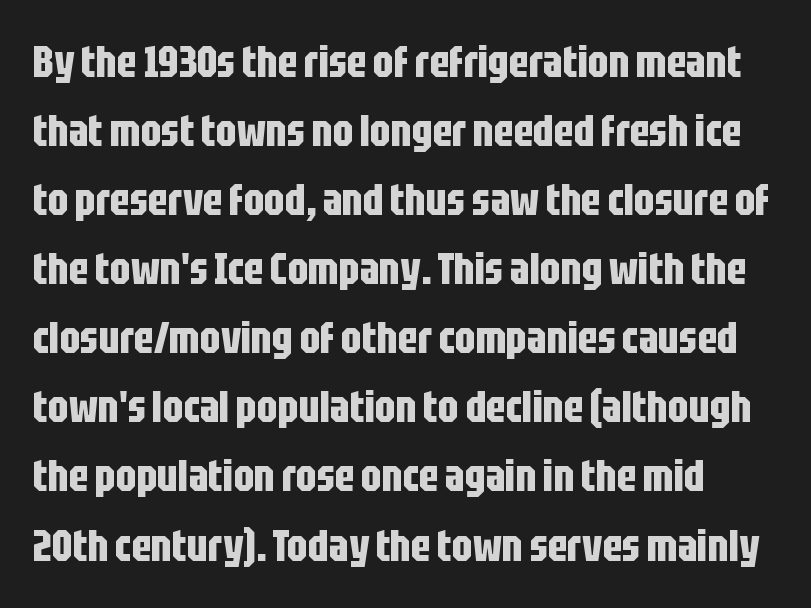
Q: Is the text bold? A: Yes.
Q: Is the text italic (slanted)? A: No, it is upright.
Q: Is the typeface a serif or a sans-serif typeface? A: Sans-serif.
Q: Is the text underlined? A: No.
Q: Is the spacing between letters normal or unusually wide? A: Normal.
Q: Is the spacing between lines tight, normal or loose? A: Normal.
Q: Width (condensed, normal, or wide)? A: Condensed.
Q: Stroke contrast? A: Low.
Q: x-height? A: Large.
Q: Monospaced? A: No.
